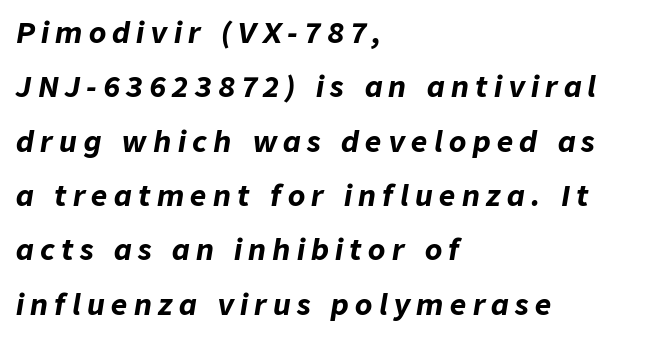
Only glyphs here, with clear space below each row. Designer's note — italics engaged. What stands out about the letter spacing? Its width — letters are far apart. What's the leading like? Stretched, with rows far apart. The rendering uses natural spacing where letterforms have individual widths.
